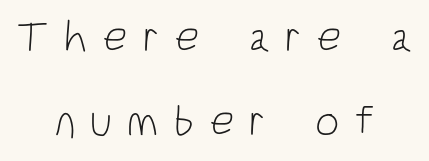
The image shows 43 px light, condensed sans-serif type, upright; set centered, loose line spacing (1.96x), unusually wide letter spacing (+0.35 em), not underlined; low stroke contrast and a large x-height.
